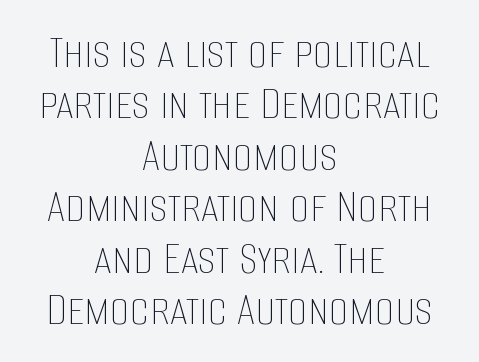
Q: Is the text bold? A: No.
Q: Is the text italic (slanted)? A: No, it is upright.
Q: Is the text underlined? A: No.
Q: How is the paragraph aligned? A: Centered.
Q: Is the spacing between letters normal or unusually wide? A: Normal.
Q: Is the spacing between lines tight, normal or loose? A: Tight.
Q: Width (condensed, normal, or wide)? A: Condensed.
Q: Stroke contrast? A: Low.
Q: x-height? A: Large.
Q: Monospaced? A: No.
